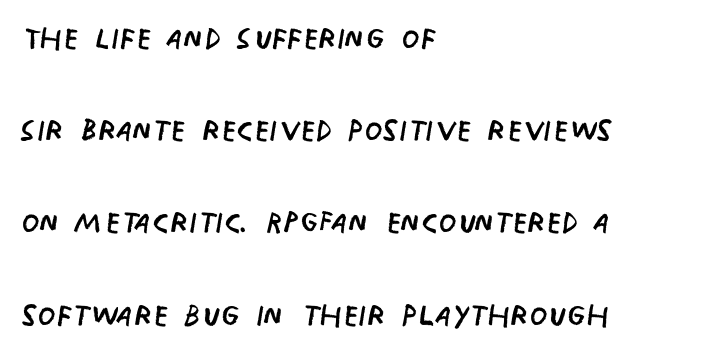
The image shows 41 px regular-weight, condensed sans-serif type; set left-aligned, loose line spacing (2.25x), normal letter spacing, not underlined; low stroke contrast and a large x-height.
